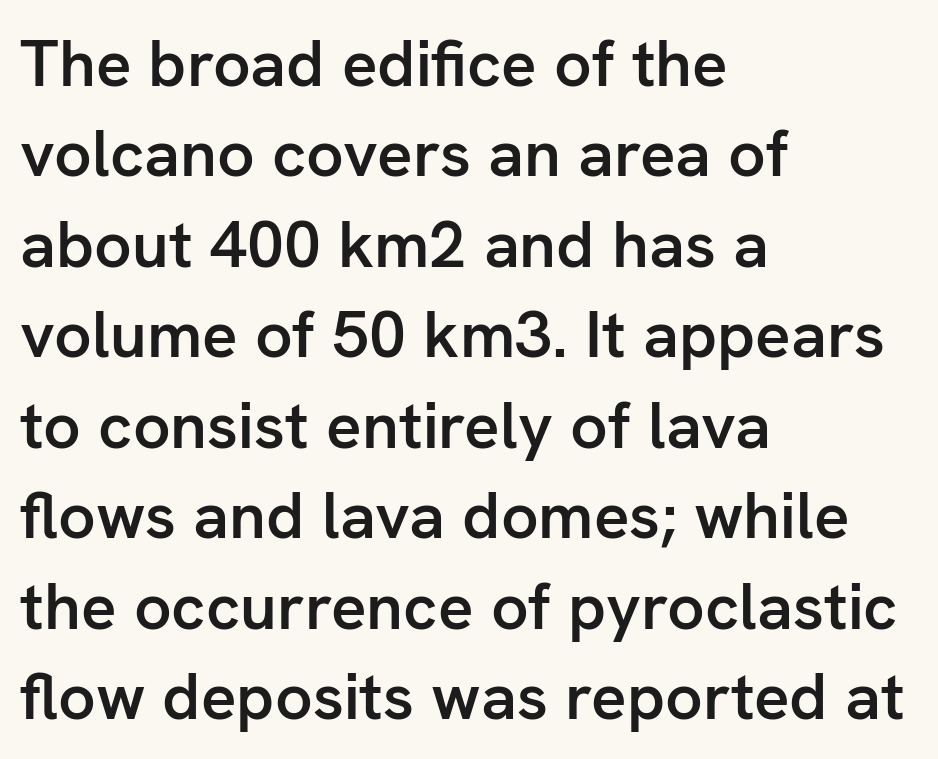
{"serif": "no", "italic": "no", "bold": "semi", "weight": "semibold", "width": "normal", "stroke_contrast": "low", "x_height": "medium", "monospaced": "no", "underline": "no", "align": "left", "line_spacing": "normal", "line_spacing_ratio": 1.37, "letter_spacing": "normal", "letter_spacing_em": 0.0, "glyph_px": 66}
